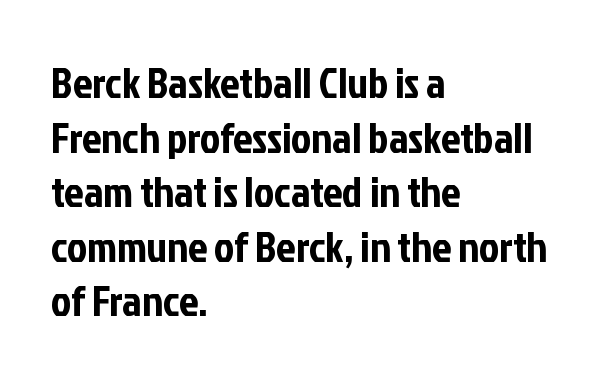
Here the designer chose a conventional face with non-uniform glyph widths. The vertical gap from one line to the next is medium. A classic flush-left, rag-right setting is used for this passage. This rendering leaves character spacing at its baseline value.
